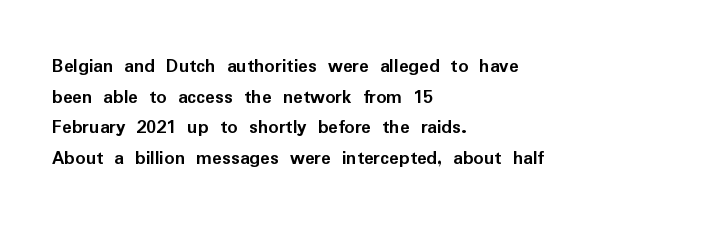
Q: Is the text bold? A: Yes.
Q: Is the text italic (slanted)? A: No, it is upright.
Q: Is the text underlined? A: No.
Q: How is the paragraph aligned? A: Left-aligned.
Q: Is the spacing between letters normal or unusually wide? A: Normal.
Q: Is the spacing between lines tight, normal or loose? A: Normal.
